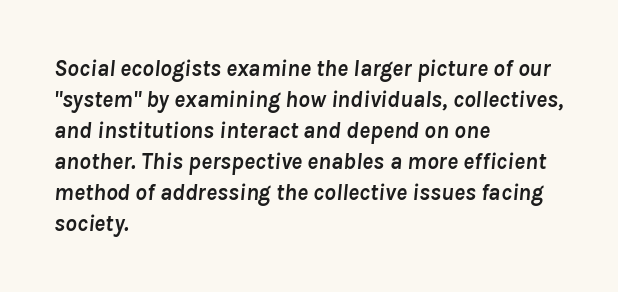
{"italic": "yes", "lean": "right", "slant_degrees": 8, "bold": "yes", "underline": "no", "align": "left", "line_spacing": "normal", "line_spacing_ratio": 1.35, "letter_spacing": "normal", "letter_spacing_em": 0.0, "glyph_px": 23}
